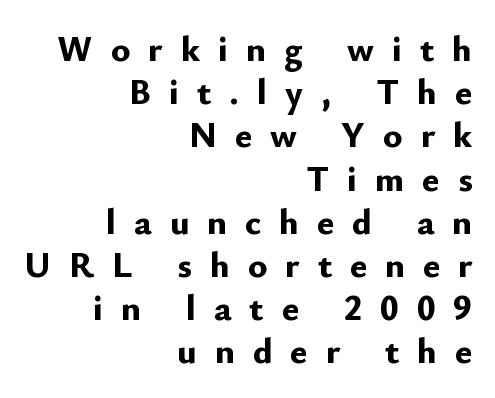
{"serif": "no", "italic": "no", "bold": "yes", "weight": "bold", "width": "normal", "stroke_contrast": "low", "x_height": "small", "monospaced": "no", "underline": "no", "align": "right", "line_spacing_ratio": 1.2, "letter_spacing": "wide", "letter_spacing_em": 0.5, "glyph_px": 36}
